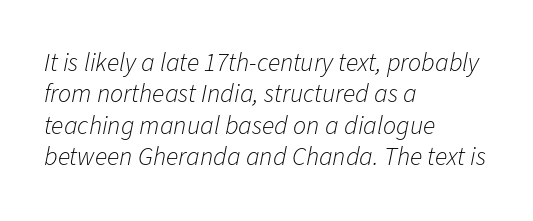
Q: Is the text bold? A: No.
Q: Is the text italic (slanted)? A: Yes, it leans right by about 11 degrees.
Q: Is the text underlined? A: No.
Q: How is the paragraph aligned? A: Left-aligned.
Q: Is the spacing between letters normal or unusually wide? A: Normal.
